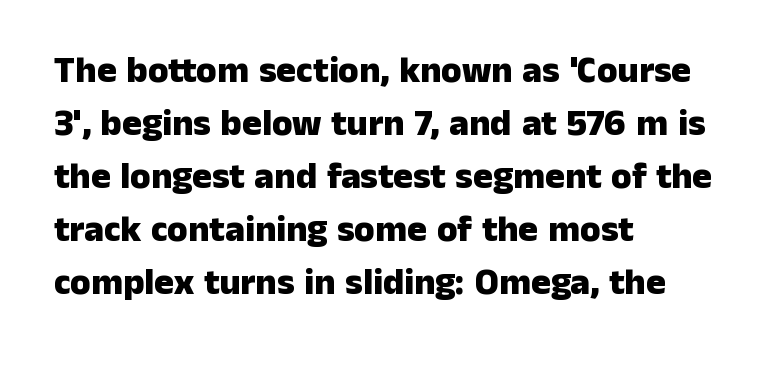
Q: Is the text bold? A: Yes.
Q: Is the text italic (slanted)? A: No, it is upright.
Q: Is the typeface a serif or a sans-serif typeface? A: Sans-serif.
Q: Is the text underlined? A: No.
Q: How is the paragraph aligned? A: Left-aligned.
Q: Is the spacing between letters normal or unusually wide? A: Normal.
Q: Is the spacing between lines tight, normal or loose? A: Normal.
Q: Width (condensed, normal, or wide)? A: Normal.
Q: Stroke contrast? A: Low.
Q: x-height? A: Medium.
Q: Monospaced? A: No.
